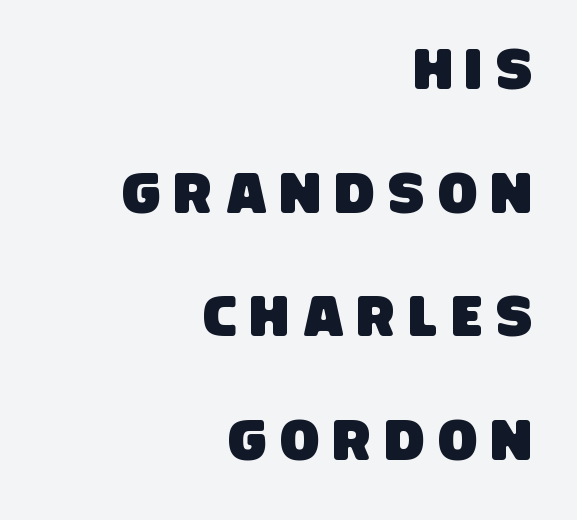
Q: Is the typeface a serif or a sans-serif typeface? A: Sans-serif.
Q: Is the text underlined? A: No.
Q: How is the paragraph aligned? A: Right-aligned.
Q: Is the spacing between letters normal or unusually wide? A: Unusually wide.
Q: Is the spacing between lines tight, normal or loose? A: Loose.
Q: Width (condensed, normal, or wide)? A: Condensed.
Q: Stroke contrast? A: Low.
Q: x-height? A: Large.
Q: Monospaced? A: No.
